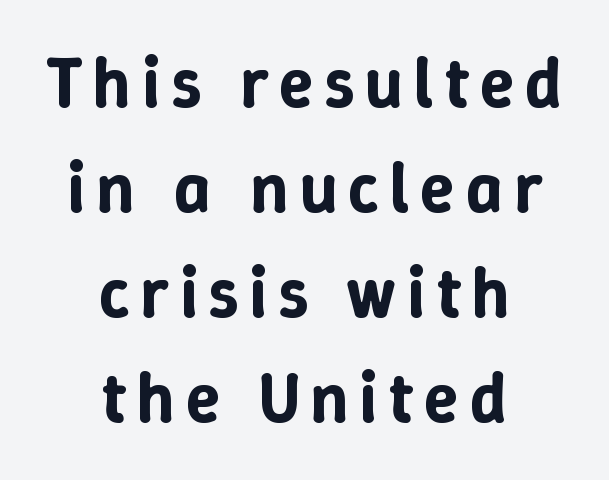
The image shows 71 px text type, upright; set centered, normal line spacing (1.48x), not underlined; low stroke contrast and a medium x-height.
